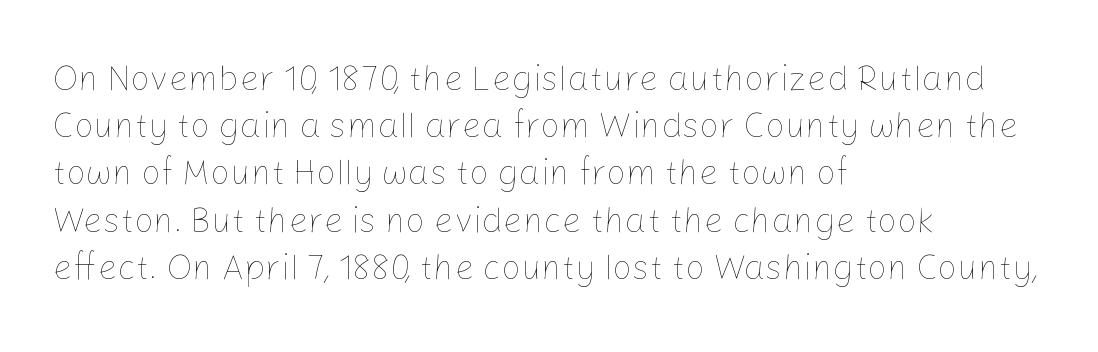
No chunkiness to these letters — they're not bold. Short and long lines alike share a common starting point at left. Does the lettering tilt? It doesn't — this is upright. Letter spacing: default. Normally led — the rows are evenly, conventionally spaced. The letters advance in unequal steps, a hallmark of proportional type.
